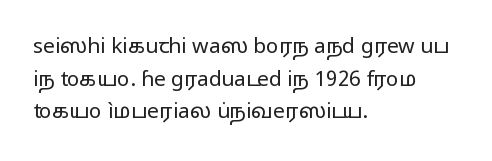
The axis of the letterforms is exactly vertical. Here the glyphs are tracked normally, forming tight word shapes. Descenders hang freely into open space. Line beginnings align vertically; line endings do not. The rows are spaced the way most documents space them.
